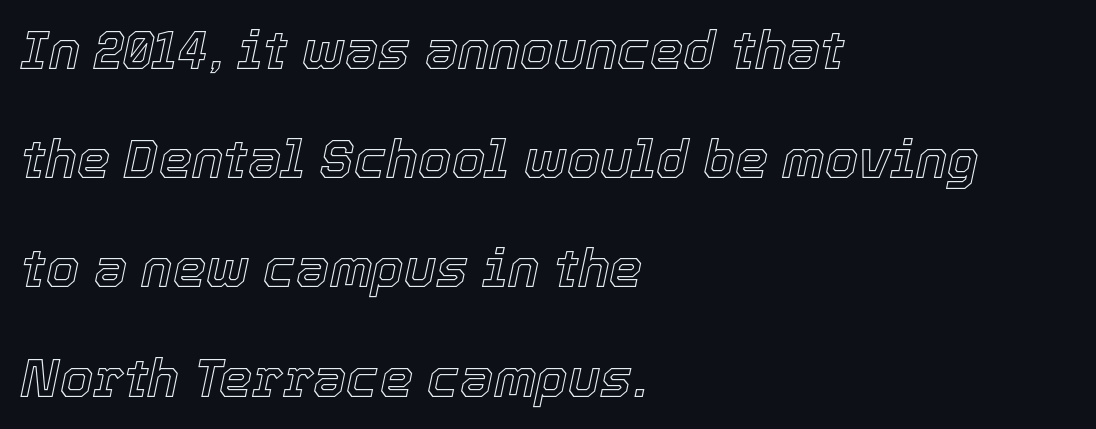
{"italic": "yes", "lean": "right", "slant_degrees": 12, "width": "normal", "x_height": "medium", "monospaced": "no", "underline": "no", "align": "left", "line_spacing": "loose", "line_spacing_ratio": 2.06, "letter_spacing": "normal", "letter_spacing_em": 0.0, "glyph_px": 53}
